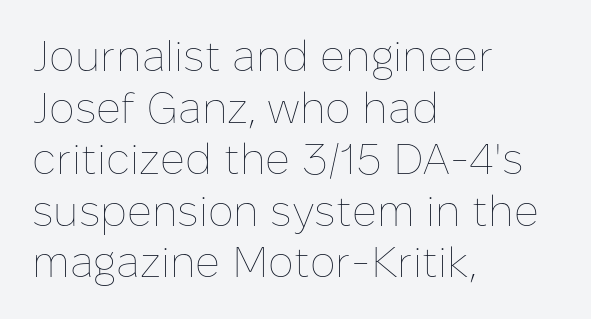
Q: Is the text bold? A: No.
Q: Is the text italic (slanted)? A: No, it is upright.
Q: Is the text underlined? A: No.
Q: How is the paragraph aligned? A: Left-aligned.
Q: Is the spacing between letters normal or unusually wide? A: Normal.
Q: Width (condensed, normal, or wide)? A: Normal.
Q: Stroke contrast? A: Low.
Q: x-height? A: Medium.
Q: Monospaced? A: No.
